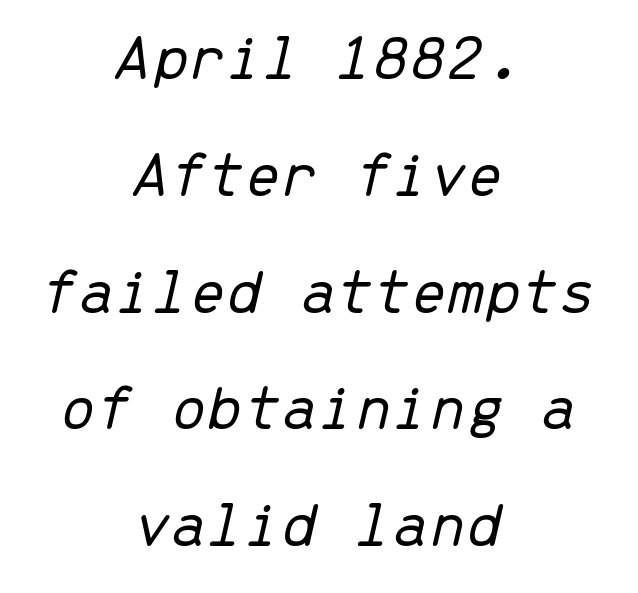
The rendering positions every line midway between the sides. No extra ink here — the face is not bold. Here the designer chose a console-style face with uniform glyph widths. An italicized treatment has been applied to the whole sample. Nothing unusual about the tracking: characters are spaced as the font intends. This rendering features lettering with no underline.
